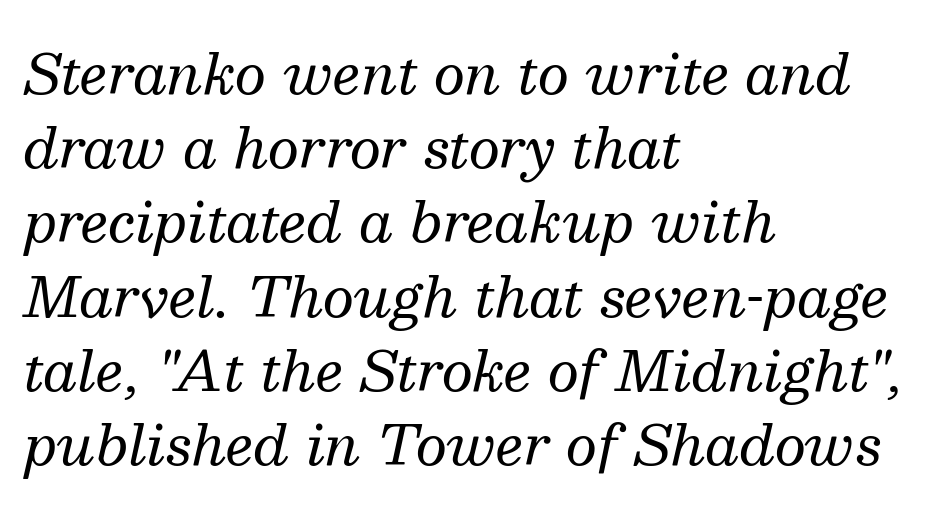
The image shows 55 px regular-weight serif type, italic (leaning right); set left-aligned, normal line spacing (1.35x), normal letter spacing, not underlined; medium stroke contrast and a medium x-height.
